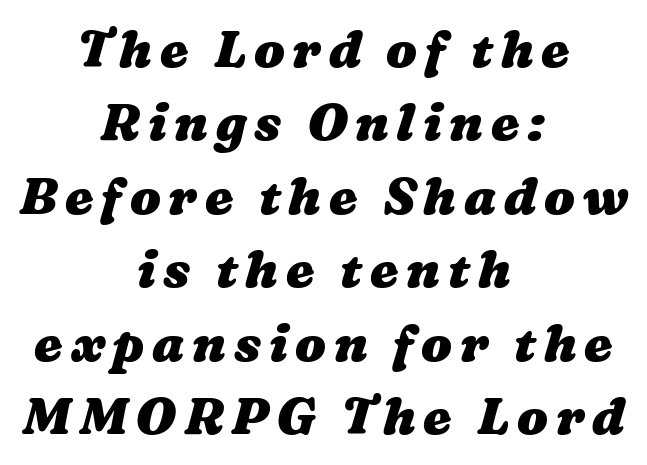
A bare baseline throughout the passage. These words are printed bold, with thick strokes throughout. Which margin do the lines hug? Neither — every line sits in the middle. Do the characters align in a grid? No, the font is proportional. Vertically, the passage feels balanced, rows spaced as you'd expect.
